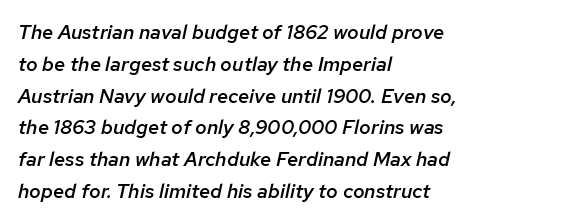
{"italic": "yes", "lean": "right", "slant_degrees": 12, "bold": "semi", "underline": "no", "align": "left", "line_spacing": "normal", "line_spacing_ratio": 1.59, "letter_spacing": "normal", "letter_spacing_em": 0.0, "glyph_px": 20}
